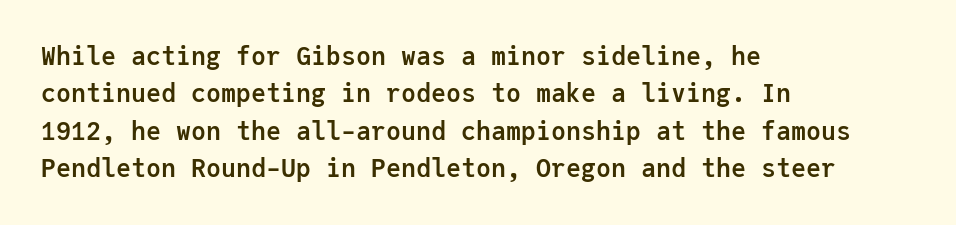
The image shows 25 px bold type, upright; set left-aligned, normal line spacing (1.5x), normal letter spacing, not underlined.
